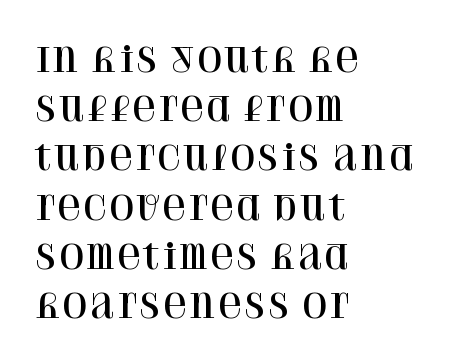
{"serif": "yes", "italic": "no", "width": "normal", "stroke_contrast": "high", "x_height": "large", "monospaced": "no", "underline": "no", "align": "left", "line_spacing": "normal", "line_spacing_ratio": 1.49, "letter_spacing": "normal", "letter_spacing_em": 0.0, "glyph_px": 33}
